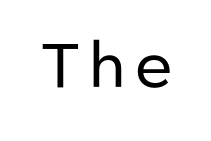
Q: Is the text bold? A: No.
Q: Is the text italic (slanted)? A: No, it is upright.
Q: Is the typeface a serif or a sans-serif typeface? A: Sans-serif.
Q: Is the text underlined? A: No.
Q: Width (condensed, normal, or wide)? A: Normal.
Q: Stroke contrast? A: Low.
Q: x-height? A: Medium.
Q: Monospaced? A: No.
